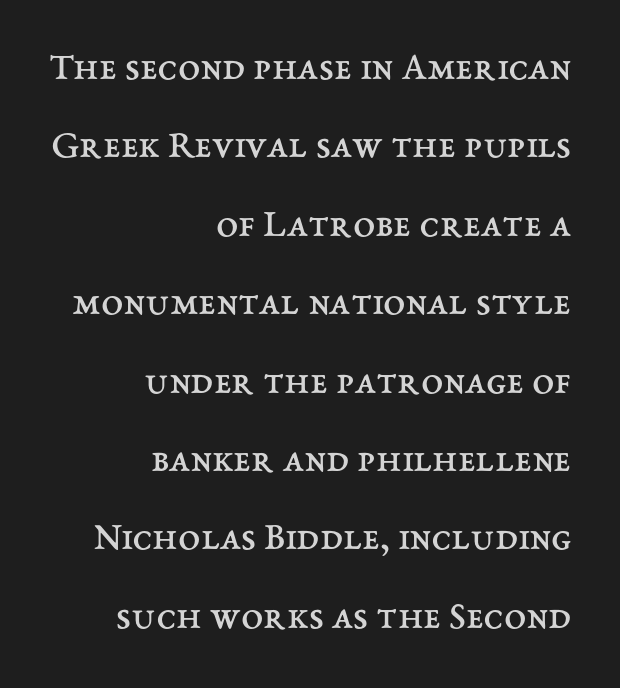
Q: Is the text bold? A: No.
Q: Is the text italic (slanted)? A: No, it is upright.
Q: Is the text underlined? A: No.
Q: How is the paragraph aligned? A: Right-aligned.
Q: Is the spacing between letters normal or unusually wide? A: Normal.
Q: Is the spacing between lines tight, normal or loose? A: Loose.
Q: Width (condensed, normal, or wide)? A: Normal.
Q: Stroke contrast? A: Medium.
Q: x-height? A: Medium.
Q: Monospaced? A: No.
